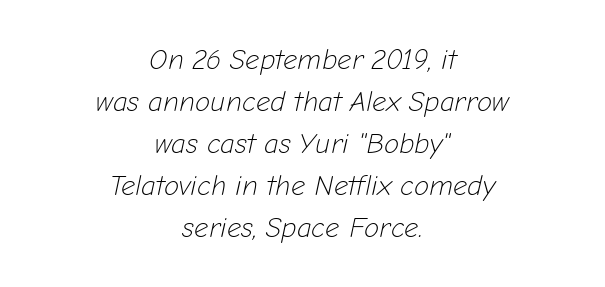
{"italic": "yes", "lean": "right", "slant_degrees": 12, "bold": "no", "weight": "light", "width": "normal", "stroke_contrast": "low", "x_height": "medium", "monospaced": "no", "underline": "no", "align": "center", "line_spacing": "normal", "line_spacing_ratio": 1.5, "letter_spacing": "normal", "letter_spacing_em": 0.0, "glyph_px": 28}
